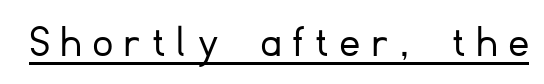
The letters carry no serifs — their stems end cleanly without finishing strokes. No italicization has been applied; the sample stays upright. Varying glyph widths throughout — classic text-font behaviour. Underlined type. Weight: not bold — regular or lighter. Characters follow at a spacing far wider than the type designer built in.
